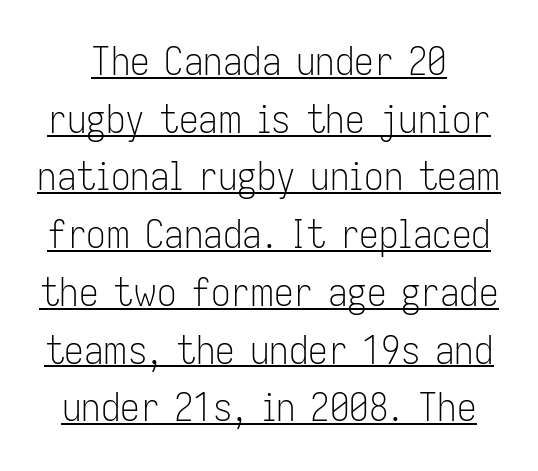
{"serif": "no", "italic": "no", "bold": "no", "weight": "light", "width": "condensed", "stroke_contrast": "low", "x_height": "medium", "monospaced": "no", "underline": "yes", "line_spacing": "normal", "line_spacing_ratio": 1.48, "letter_spacing": "normal", "letter_spacing_em": 0.0, "glyph_px": 39}
